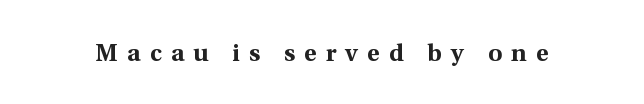
The image shows 24 px bold type, upright; set unusually wide letter spacing (+0.39 em), not underlined.
